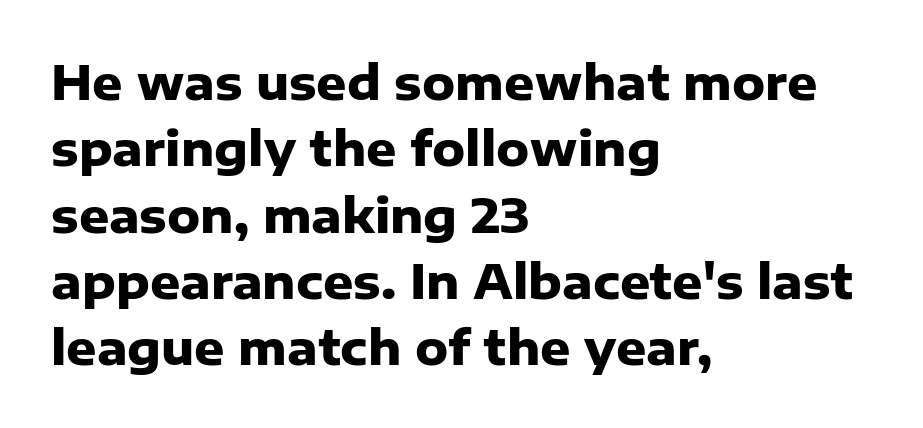
In terms of letterspacing, this is plain default setting. The strip under each line holds only bare page. Nope, not italic — everything's standing straight. You could not count columns in this text — the font is proportionally spaced. Notice how the passage keeps a crisp vertical edge on the left only.
